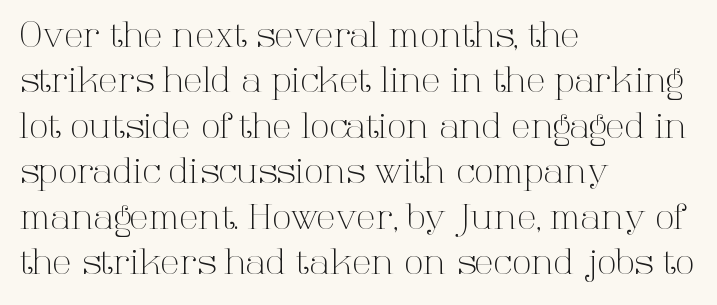
The characters are drawn with everyday or finer stroke widths. Reading down the column, the eye jumps a familiar distance to each next line. This rendering uses left alignment, leaving the right contour irregular. Decoration check: the copy has no underline. Serif or sans? Serif — the stroke terminals have little feet.
